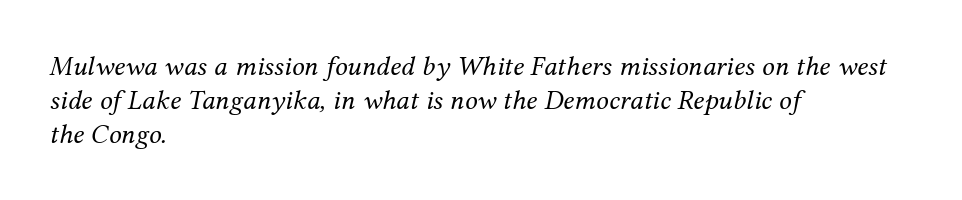
{"serif": "yes", "italic": "yes", "lean": "right", "slant_degrees": 12, "bold": "no", "weight": "regular", "width": "normal", "stroke_contrast": "medium", "x_height": "medium", "monospaced": "no", "underline": "no", "align": "left", "line_spacing_ratio": 1.22, "letter_spacing": "normal", "letter_spacing_em": 0.0, "glyph_px": 28}
